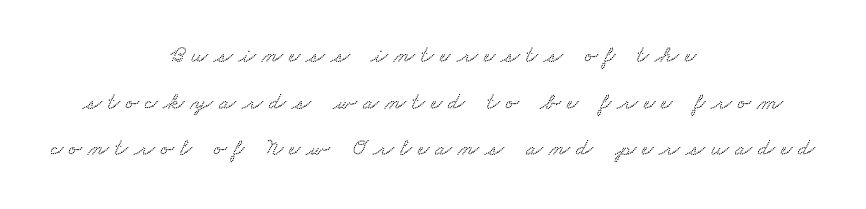
The image shows 24 px text type; set centered, loose line spacing (1.94x), unusually wide letter spacing (+0.26 em), not underlined.
